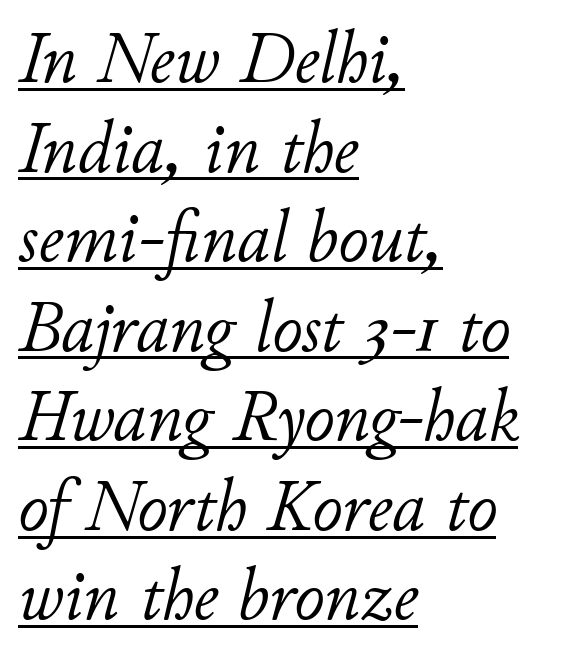
Q: Is the text bold? A: No.
Q: Is the text italic (slanted)? A: Yes, it leans right by about 11 degrees.
Q: Is the text underlined? A: Yes.
Q: How is the paragraph aligned? A: Left-aligned.
Q: Is the spacing between letters normal or unusually wide? A: Normal.
Q: Width (condensed, normal, or wide)? A: Normal.
Q: Stroke contrast? A: Low.
Q: x-height? A: Small.
Q: Monospaced? A: No.
